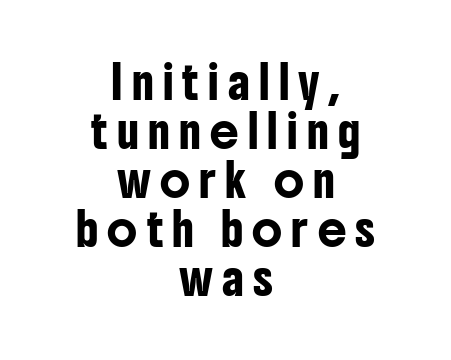
The image shows 32 px condensed sans-serif type, upright; set centered, normal line spacing (1.53x), unusually wide letter spacing (+0.29 em), not underlined; low stroke contrast and a medium x-height.
